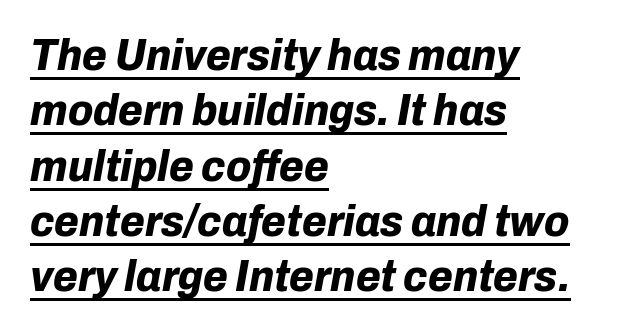
Compared with a centered layout, this one pins lines to the left instead. The glyphs have the mass of a bold cut. The letters sit at their default tracking, neither squeezed nor spread. Glance below the letters and you will spot a drawn line. Character widths vary here, with narrow letters taking less room than wide ones. The glyphs look as if they've been sheared to an angle.
